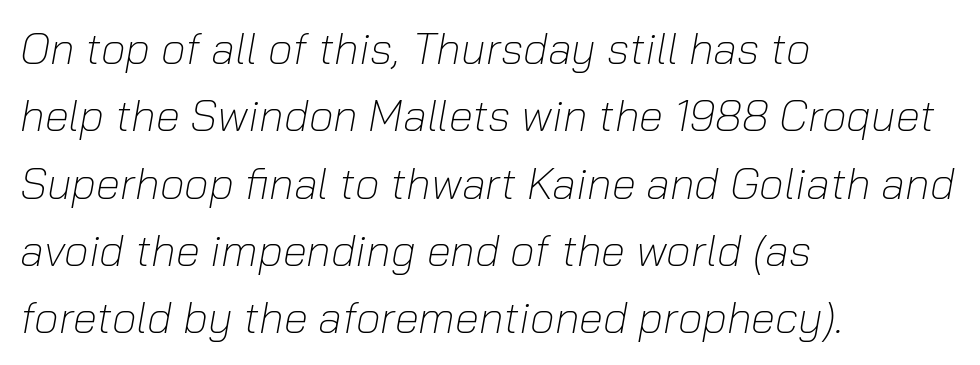
The line-height multiplier appears to be the usual default. The horizontal fit of the characters is conventional and even. Is the block centered? No — it sits flush against the left margin. Rendered with sloped, italic letterforms.
